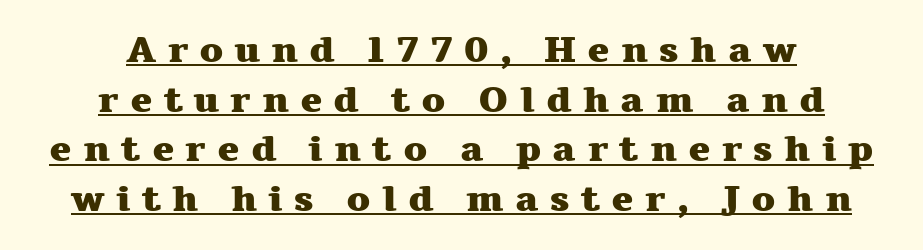
The image shows 37 px heavy, wide serif type, upright; set centered, normal line spacing (1.34x), unusually wide letter spacing (+0.3 em), underlined; medium stroke contrast and a medium x-height.
